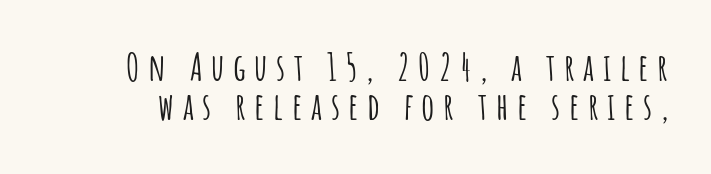
The image shows 37 px condensed sans-serif type, upright; set tight line spacing (1.06x), unusually wide letter spacing (+0.23 em), not underlined; low stroke contrast and a large x-height.
